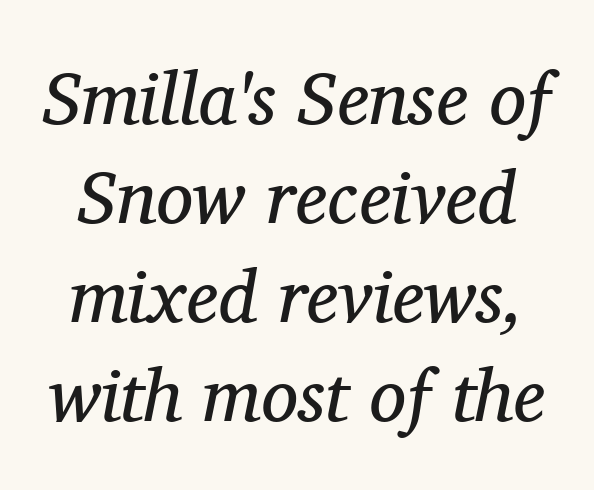
Inter-character spacing is left at the font's built-in metrics. Summary of vertical rhythm: regular, with standard interline spacing. Here the designer chose a conventional face with non-uniform glyph widths. This reads as an unemphasized weight, regular at the heaviest. Emphasis-style slanted type is in use.
